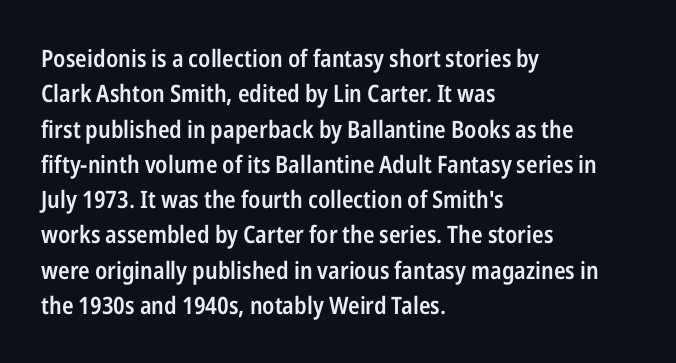
The image shows 24 px text type, upright; set left-aligned, normal line spacing (1.47x), normal letter spacing, not underlined.
